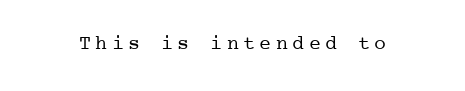
{"italic": "no", "bold": "no", "underline": "no", "letter_spacing": "wide", "letter_spacing_em": 0.22, "glyph_px": 20}
